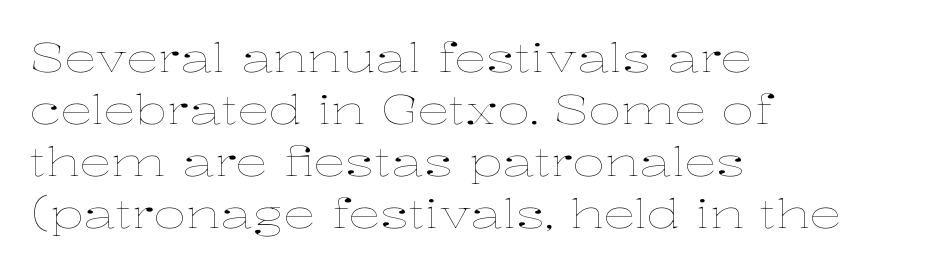
{"italic": "no", "bold": "no", "weight": "thin", "width": "wide", "stroke_contrast": "low", "x_height": "medium", "monospaced": "no", "underline": "no", "align": "left", "line_spacing": "normal", "line_spacing_ratio": 1.3, "letter_spacing": "normal", "letter_spacing_em": 0.0, "glyph_px": 40}
